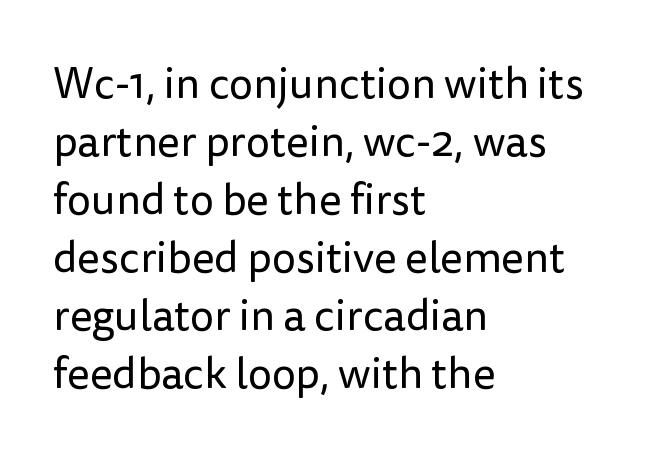
{"serif": "no", "italic": "no", "bold": "no", "weight": "regular", "width": "normal", "stroke_contrast": "low", "x_height": "medium", "monospaced": "no", "underline": "no", "align": "left", "line_spacing": "normal", "line_spacing_ratio": 1.35, "letter_spacing": "normal", "letter_spacing_em": 0.0, "glyph_px": 43}
